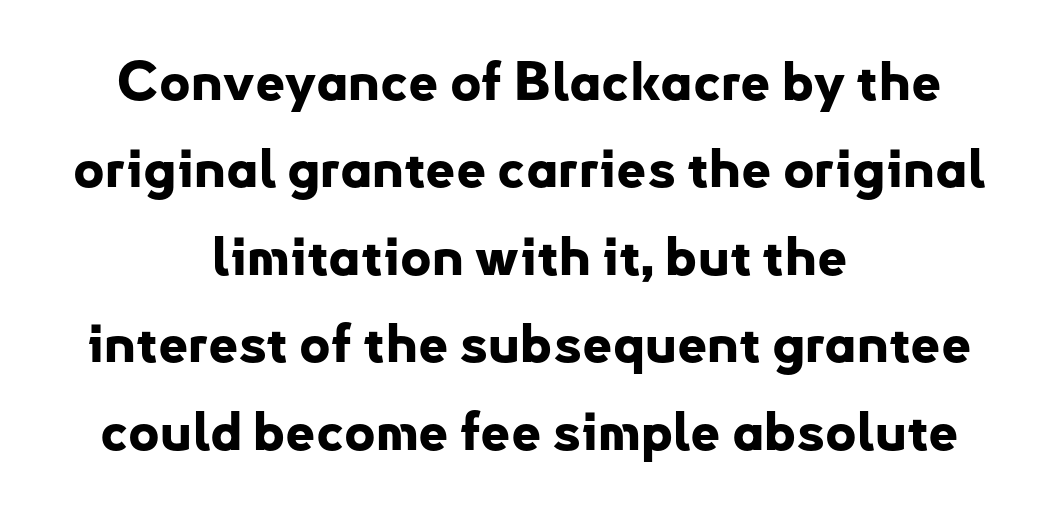
The image shows 53 px bold sans-serif type, upright; set centered, normal line spacing (1.65x), normal letter spacing, not underlined; low stroke contrast and a small x-height.
